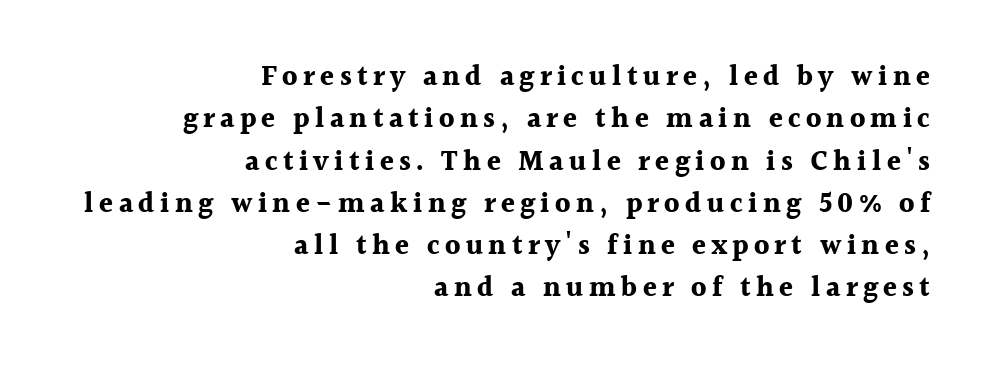
Q: Is the text bold? A: Yes.
Q: Is the text italic (slanted)? A: No, it is upright.
Q: Is the typeface a serif or a sans-serif typeface? A: Serif.
Q: Is the text underlined? A: No.
Q: How is the paragraph aligned? A: Right-aligned.
Q: Is the spacing between lines tight, normal or loose? A: Normal.
Q: Width (condensed, normal, or wide)? A: Normal.
Q: x-height? A: Medium.
Q: Monospaced? A: No.
